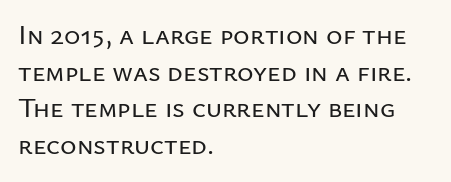
{"serif": "no", "italic": "no", "width": "normal", "stroke_contrast": "low", "x_height": "medium", "monospaced": "no", "underline": "no", "align": "left", "line_spacing": "normal", "line_spacing_ratio": 1.31, "letter_spacing": "normal", "letter_spacing_em": 0.0, "glyph_px": 28}
